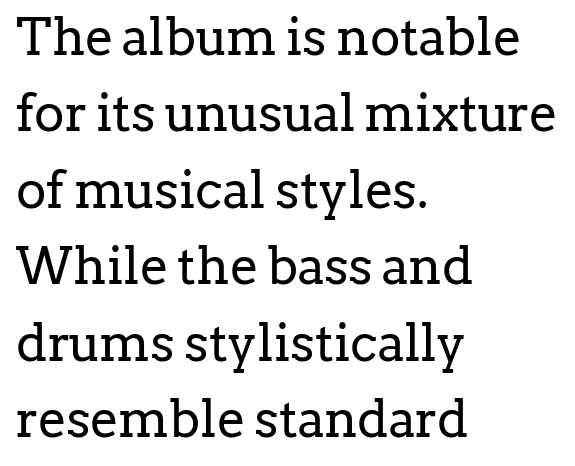
Letters rest on an invisible, unmarked baseline. Summary of weight: not heavy and not bold. Vertical strokes here are truly vertical. Do the characters align in a grid? No, the font is proportional.
